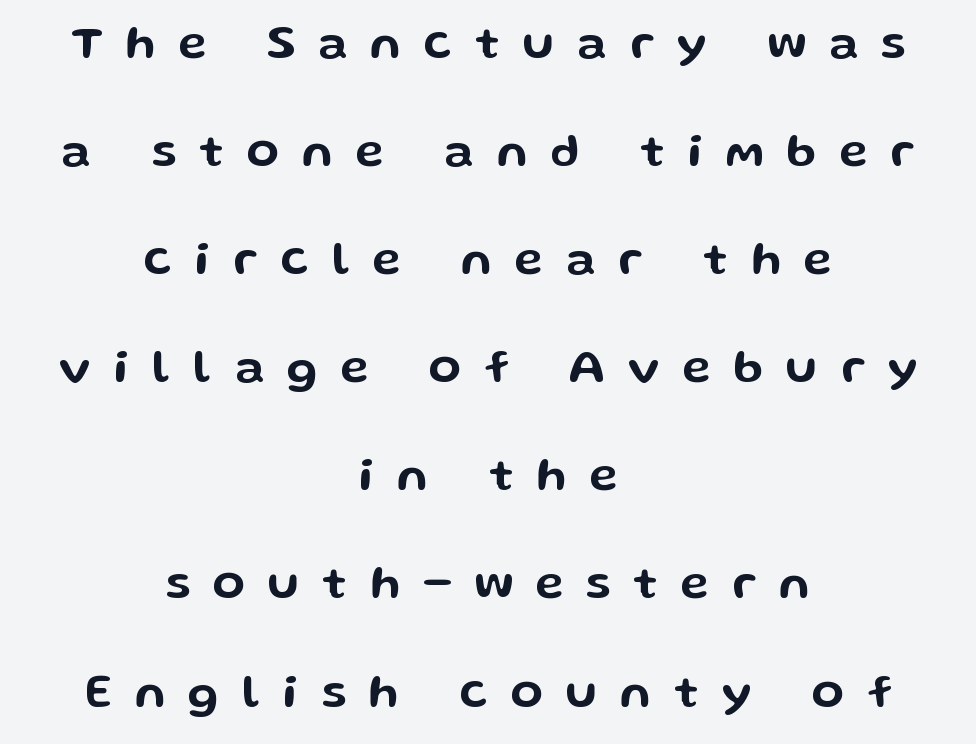
Q: Is the text italic (slanted)? A: No, it is upright.
Q: Is the typeface a serif or a sans-serif typeface? A: Sans-serif.
Q: Is the text underlined? A: No.
Q: How is the paragraph aligned? A: Centered.
Q: Is the spacing between letters normal or unusually wide? A: Unusually wide.
Q: Is the spacing between lines tight, normal or loose? A: Loose.
Q: Width (condensed, normal, or wide)? A: Wide.
Q: Stroke contrast? A: Low.
Q: x-height? A: Medium.
Q: Monospaced? A: No.
